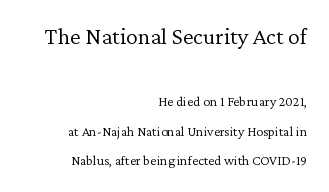
Widely set lines give the paragraph a tall, airy silhouette. Between these two stacked blocks, the higher one wins on size. The space beneath each line is pristine and unruled. On a weight scale, this lands at 450 or below.
